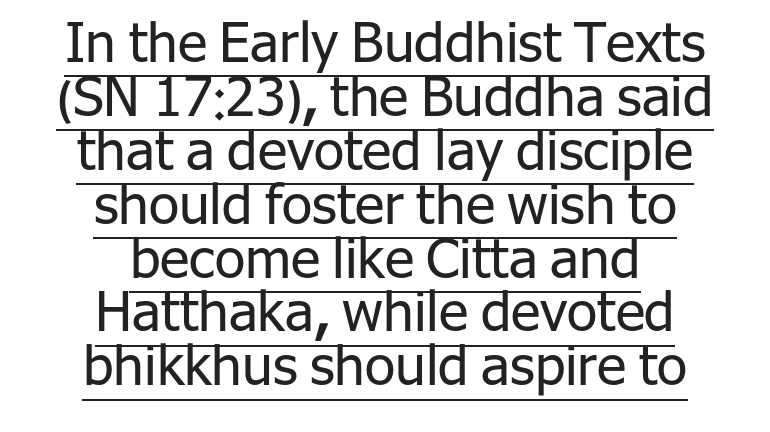
Q: Is the text bold? A: No.
Q: Is the text italic (slanted)? A: No, it is upright.
Q: Is the typeface a serif or a sans-serif typeface? A: Sans-serif.
Q: Is the text underlined? A: Yes.
Q: How is the paragraph aligned? A: Centered.
Q: Is the spacing between letters normal or unusually wide? A: Normal.
Q: Is the spacing between lines tight, normal or loose? A: Tight.
Q: Width (condensed, normal, or wide)? A: Normal.
Q: Stroke contrast? A: Low.
Q: x-height? A: Medium.
Q: Monospaced? A: No.
